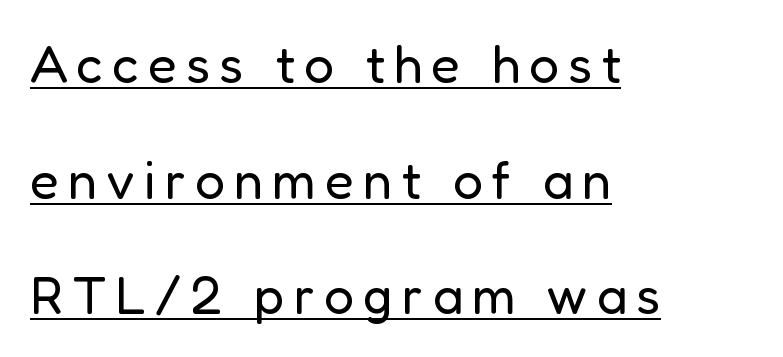
The image shows 53 px regular-weight sans-serif type, upright; set left-aligned, loose line spacing (2.18x), underlined; low stroke contrast and a medium x-height.
